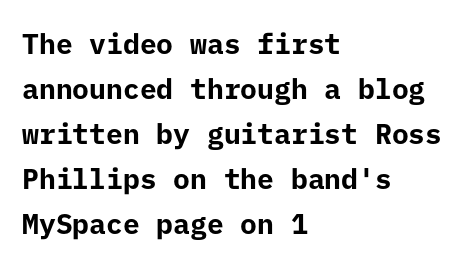
Q: Is the text bold? A: Yes.
Q: Is the text italic (slanted)? A: No, it is upright.
Q: Is the typeface a serif or a sans-serif typeface? A: Sans-serif.
Q: Is the text underlined? A: No.
Q: How is the paragraph aligned? A: Left-aligned.
Q: Is the spacing between letters normal or unusually wide? A: Normal.
Q: Is the spacing between lines tight, normal or loose? A: Normal.
Q: Width (condensed, normal, or wide)? A: Normal.
Q: Stroke contrast? A: Low.
Q: x-height? A: Medium.
